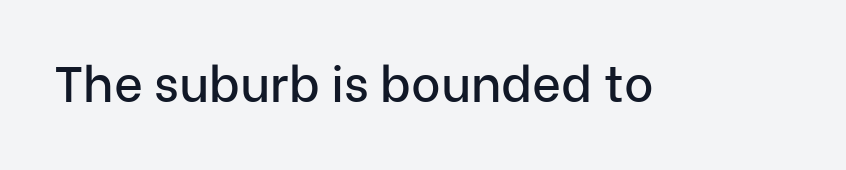
The rendering shows plain stroke endings on the letterforms — a sans-serif design. Clear beneath every line of the passage. Every character sits straight up, as roman type does. Here the designer chose a conventional face with non-uniform glyph widths. This rendering leaves character spacing at its baseline value.
